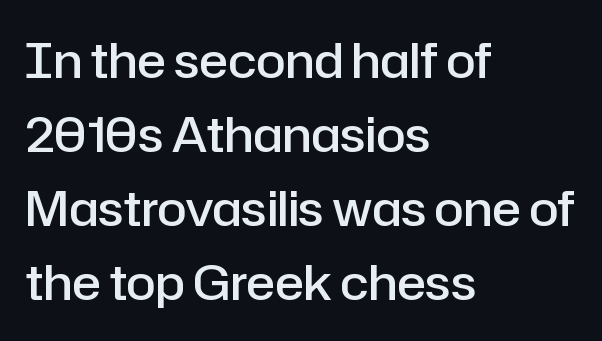
Alignment: flush left. The rows are spaced the way most documents space them. Is this a sans? Yes — the strokes have no serifs. This sample uses plain, unmodified letter spacing.
